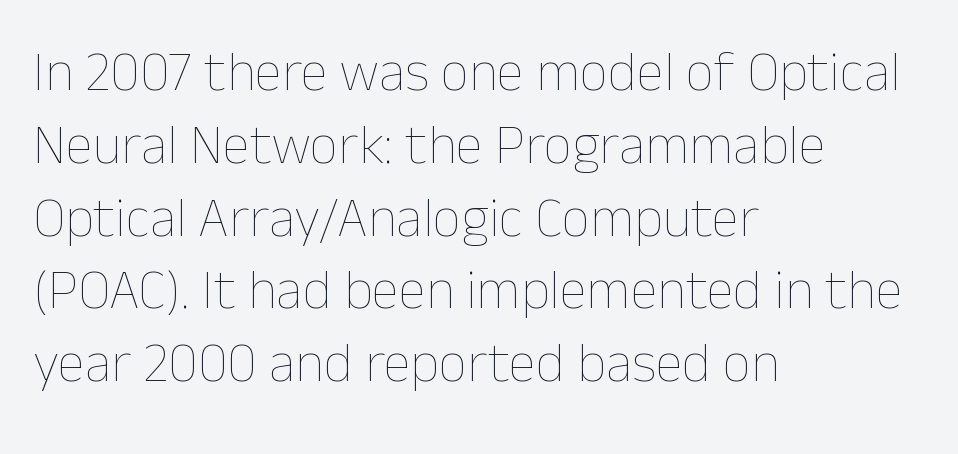
{"italic": "no", "bold": "no", "weight": "thin", "width": "normal", "stroke_contrast": "low", "x_height": "medium", "monospaced": "no", "underline": "no", "align": "left", "line_spacing": "normal", "line_spacing_ratio": 1.3, "letter_spacing": "normal", "letter_spacing_em": 0.0, "glyph_px": 56}
